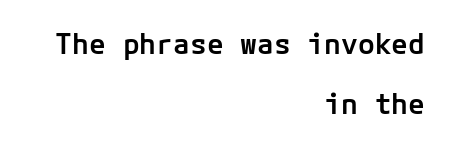
How would I describe the line gaps? Wide and relaxed. The gaps between neighbouring characters are ordinary and unremarkable. These words are printed semibold, heavier than regular yet not bold. Classification — sans serif. The words here are not underlined.
